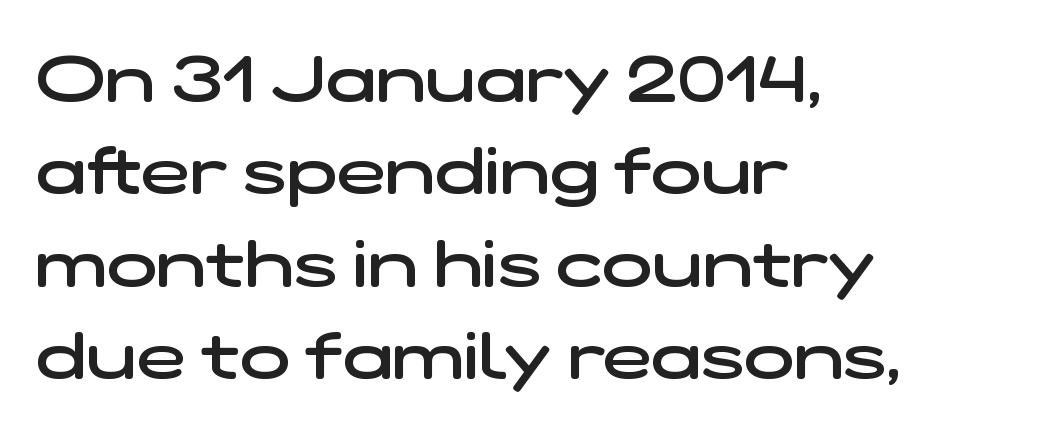
Check where the strokes stop: nothing finishes them off — pure sans. Notice how descenders clear the ascenders below comfortably — that's standard leading. Here the designer chose a conventional face with non-uniform glyph widths. A semibold gives these letters moderate extra thickness, short of bold. Honestly, there is no underline to notice here at all.
